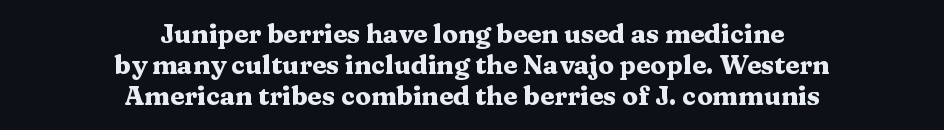
{"italic": "no", "bold": "yes", "underline": "no", "align": "center", "line_spacing_ratio": 1.2, "letter_spacing": "normal", "letter_spacing_em": 0.0, "glyph_px": 26}
